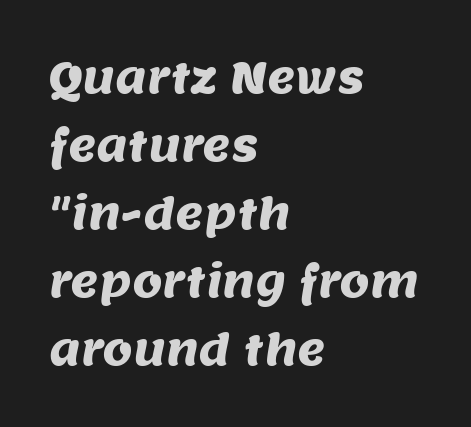
Q: Is the typeface a serif or a sans-serif typeface? A: Sans-serif.
Q: Is the text underlined? A: No.
Q: How is the paragraph aligned? A: Left-aligned.
Q: Is the spacing between letters normal or unusually wide? A: Normal.
Q: Is the spacing between lines tight, normal or loose? A: Normal.
Q: Width (condensed, normal, or wide)? A: Normal.
Q: Stroke contrast? A: Medium.
Q: x-height? A: Large.
Q: Monospaced? A: No.
